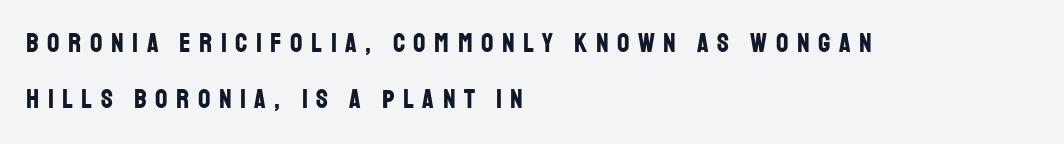
The rag falls on the right side of this text block. Nope, not italic — everything's standing straight. The baseline area is clear. How heavy is the stroke? Heavy — this is a bold. The line texture is sparse and dotted thanks to wide tracking. Vertical spacing — loose.
